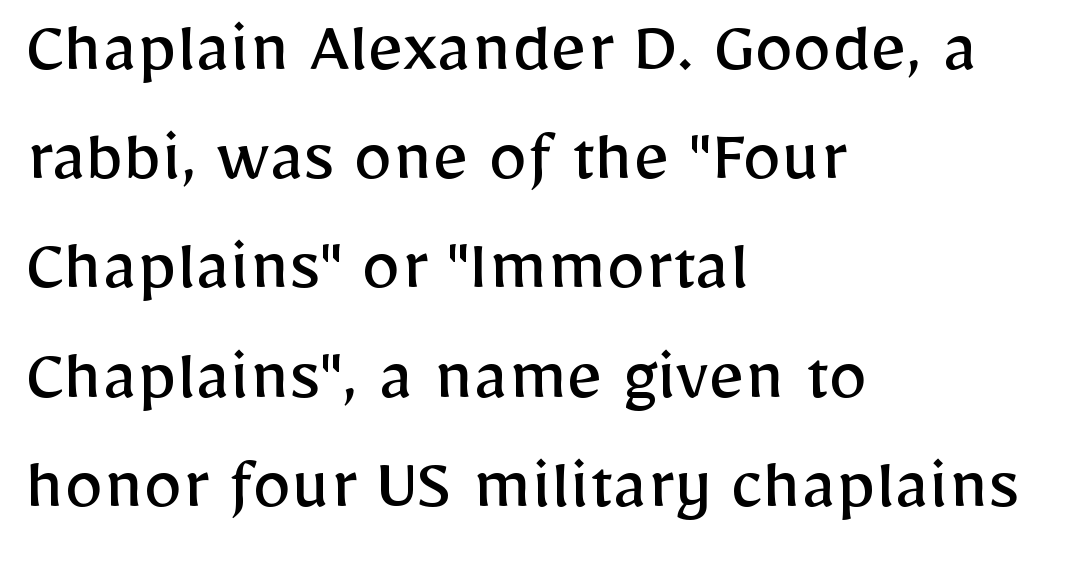
To sum up the face: it is a sans, with no serifs. The font's upright variant was chosen for this text. Letters have the restrained weight of plain body copy at most. The passage shown is typed in a proportional face where columns would drift.
